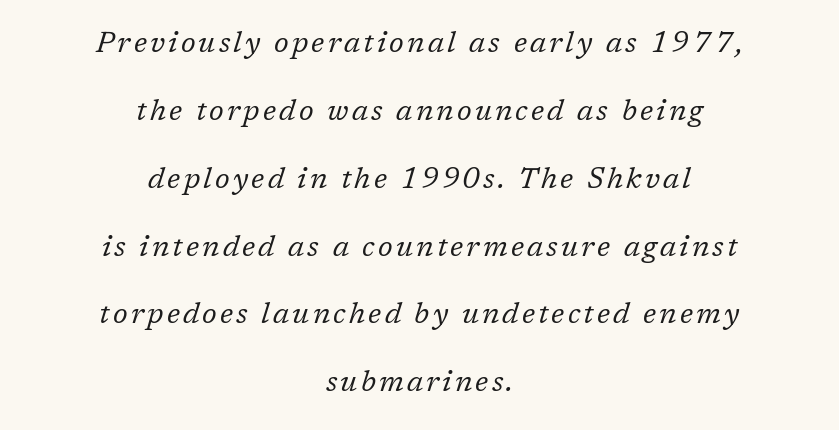
No extra ink here — the face is not bold. Varying glyph widths throughout — classic text-font behaviour. Quick note: italic. A serif font was chosen for this passage. Leading is clearly above the norm, producing a sparse column.
